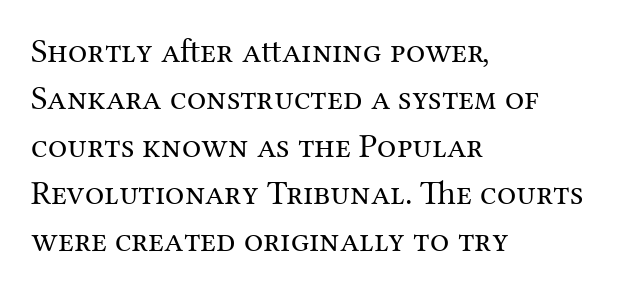
Q: Is the text bold? A: No.
Q: Is the text italic (slanted)? A: No, it is upright.
Q: Is the typeface a serif or a sans-serif typeface? A: Serif.
Q: Is the text underlined? A: No.
Q: How is the paragraph aligned? A: Left-aligned.
Q: Is the spacing between letters normal or unusually wide? A: Normal.
Q: Is the spacing between lines tight, normal or loose? A: Normal.
Q: Width (condensed, normal, or wide)? A: Normal.
Q: Stroke contrast? A: Medium.
Q: x-height? A: Medium.
Q: Monospaced? A: No.
